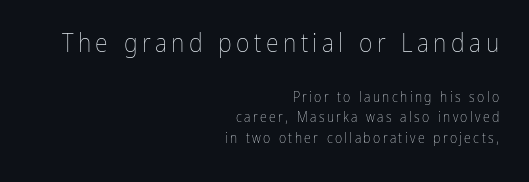
Q: Is the text bold? A: No.
Q: Is the text italic (slanted)? A: No, it is upright.
Q: Is the text underlined? A: No.
Q: How is the paragraph aligned? A: Right-aligned.
Q: Is the spacing between lines tight, normal or loose? A: Normal.
Q: Which block of text is set in a larger size, the first (top) or the second (bottom)? A: The first (top) one.
